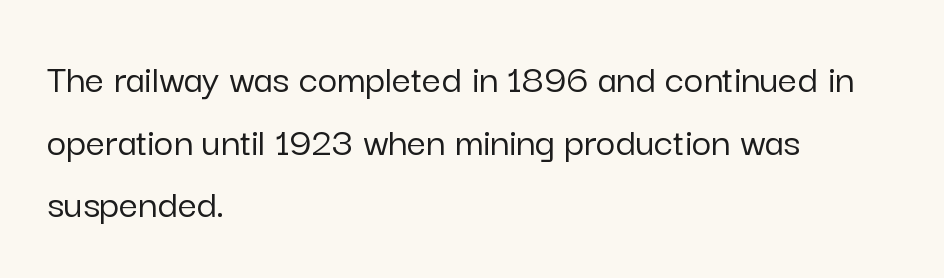
{"serif": "no", "italic": "no", "width": "normal", "stroke_contrast": "low", "x_height": "medium", "monospaced": "no", "underline": "no", "align": "left", "line_spacing": "normal", "line_spacing_ratio": 1.49, "letter_spacing": "normal", "letter_spacing_em": 0.0, "glyph_px": 42}
